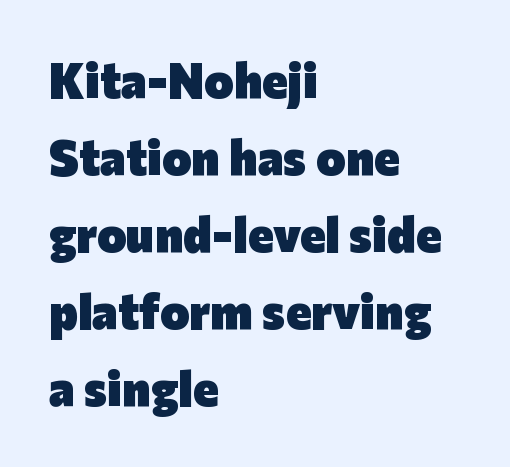
The rendering anchors every line to the left-hand side. This sample has the flowing, uneven cadence of proportional lettering. These lines keep a tight, regular rhythm from letter to letter. The strip under each line holds only bare page. Each new line begins a customary step beneath the previous one. Stroke terminals: plain, sans-serif.
